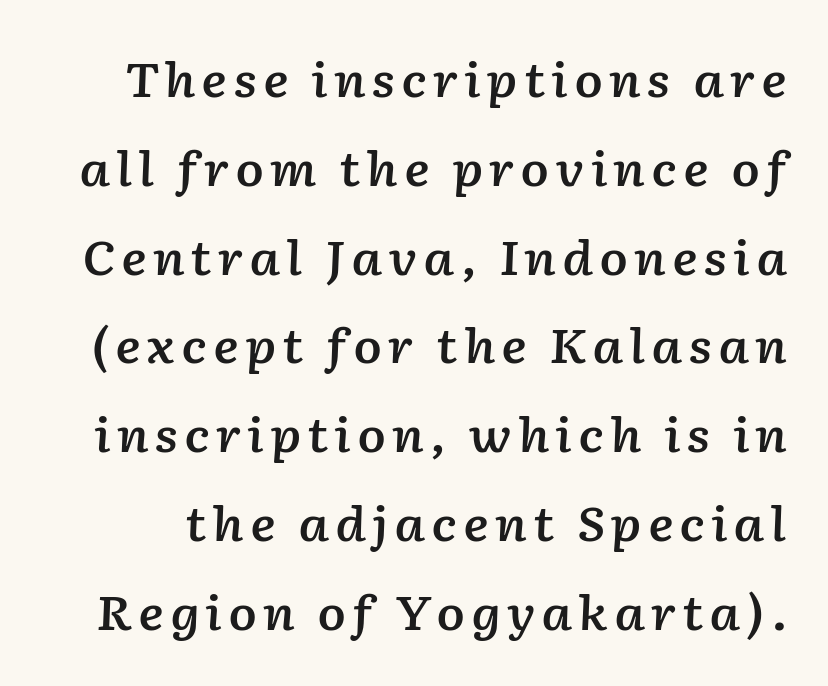
Italic? Definitely — the glyphs are oblique. Glance below the letters and you will spot only blank space. Compared with an ordinary text face, these strokes are moderately heavier — a semibold. Note the varied advance widths — an 'i' is clearly narrower than an 'm'.
